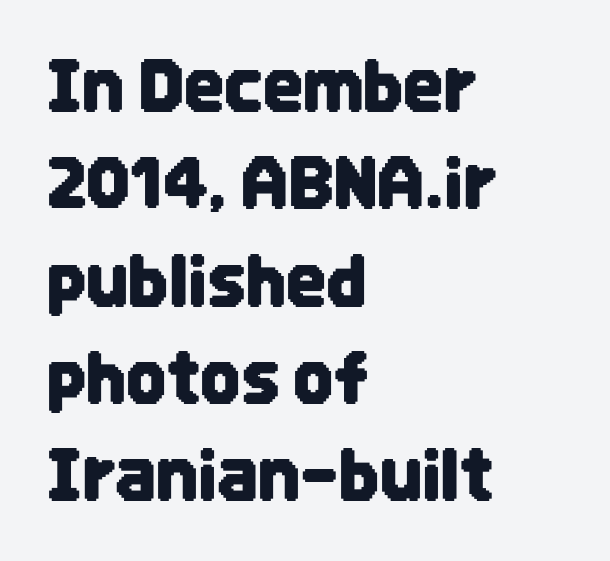
The font family rendered here belongs to the sans-serif group. You could not count columns in this text — the font is proportionally spaced. Honestly, there is no underline to notice here at all. Compared with a centered layout, this one pins lines to the left instead.
